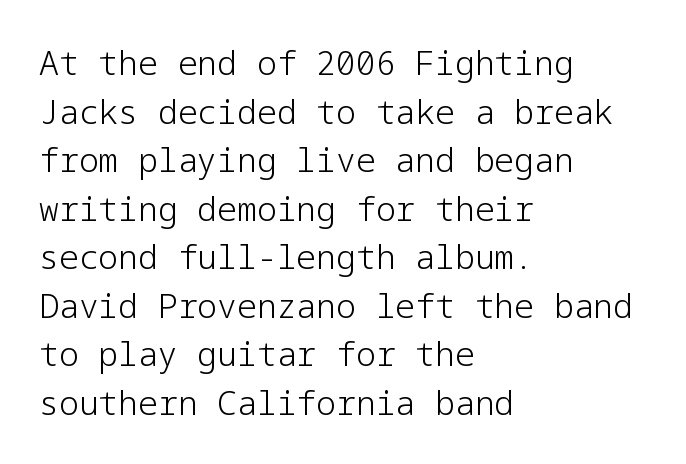
{"serif": "no", "italic": "no", "bold": "no", "weight": "light", "width": "normal", "stroke_contrast": "low", "x_height": "medium", "underline": "no", "align": "left", "line_spacing": "normal", "line_spacing_ratio": 1.47, "letter_spacing": "normal", "letter_spacing_em": 0.0, "glyph_px": 33}
